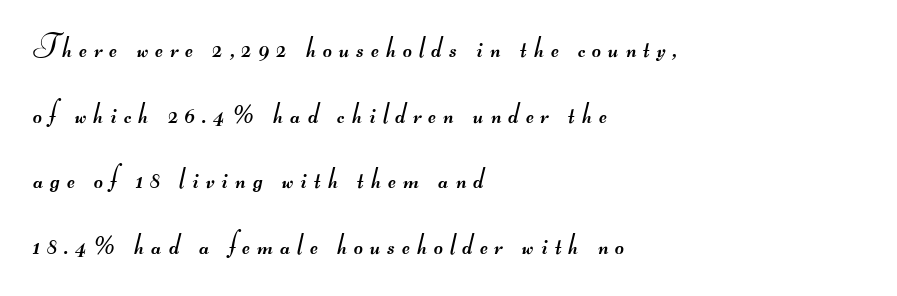
The image shows 31 px regular-weight, wide sans-serif type; set left-aligned, loose line spacing (2.12x), unusually wide letter spacing (+0.23 em), not underlined; medium stroke contrast.
